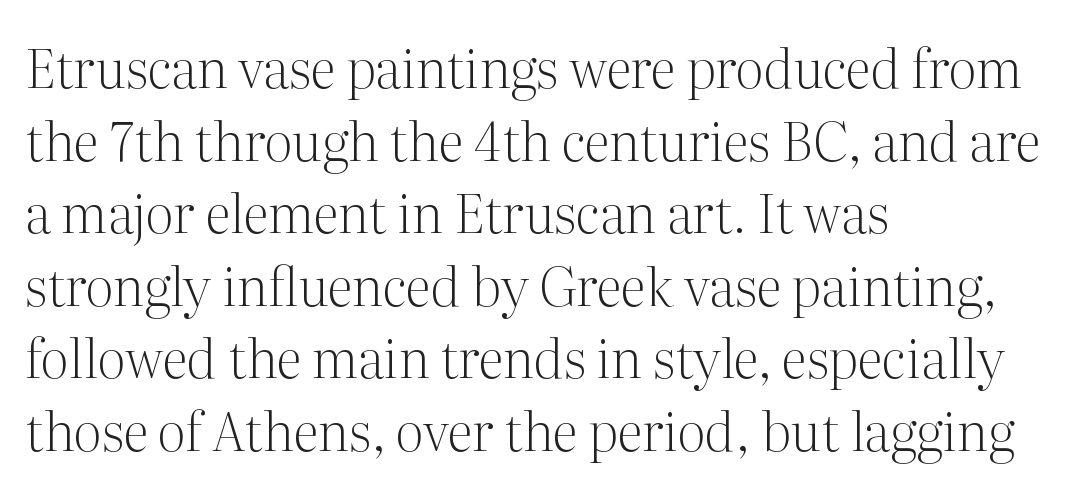
The words here are not underlined. Nothing unusual about the tracking: characters are spaced as the font intends. Weight: in the light-to-regular range. The block of text has a typical density, with ordinary space between rows.
